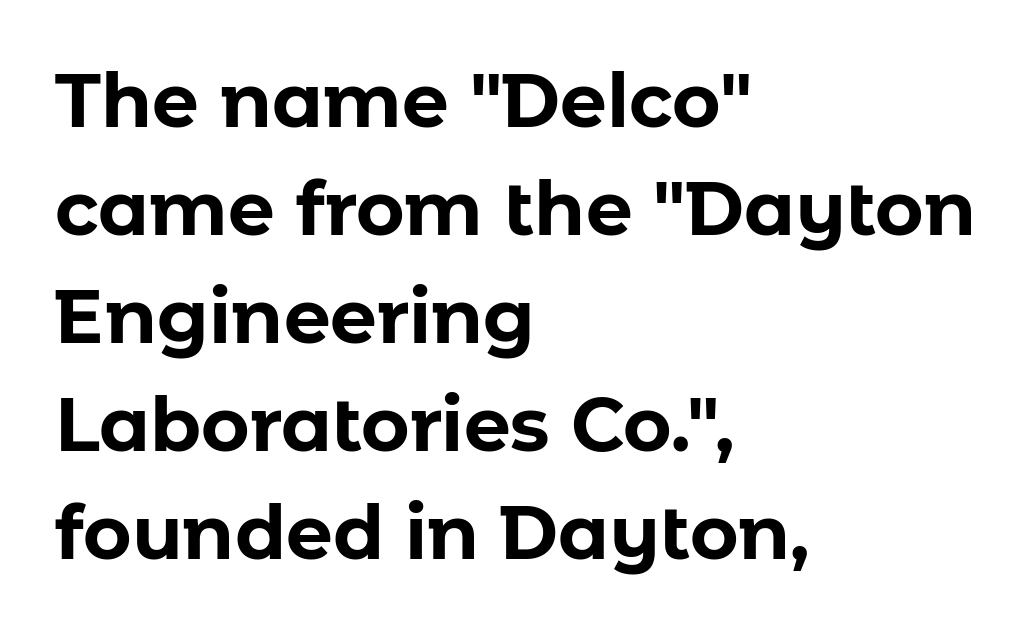
{"serif": "no", "italic": "no", "bold": "yes", "weight": "bold", "width": "normal", "stroke_contrast": "low", "x_height": "medium", "monospaced": "no", "underline": "no", "align": "left", "line_spacing": "normal", "line_spacing_ratio": 1.46, "letter_spacing": "normal", "letter_spacing_em": 0.0, "glyph_px": 74}
